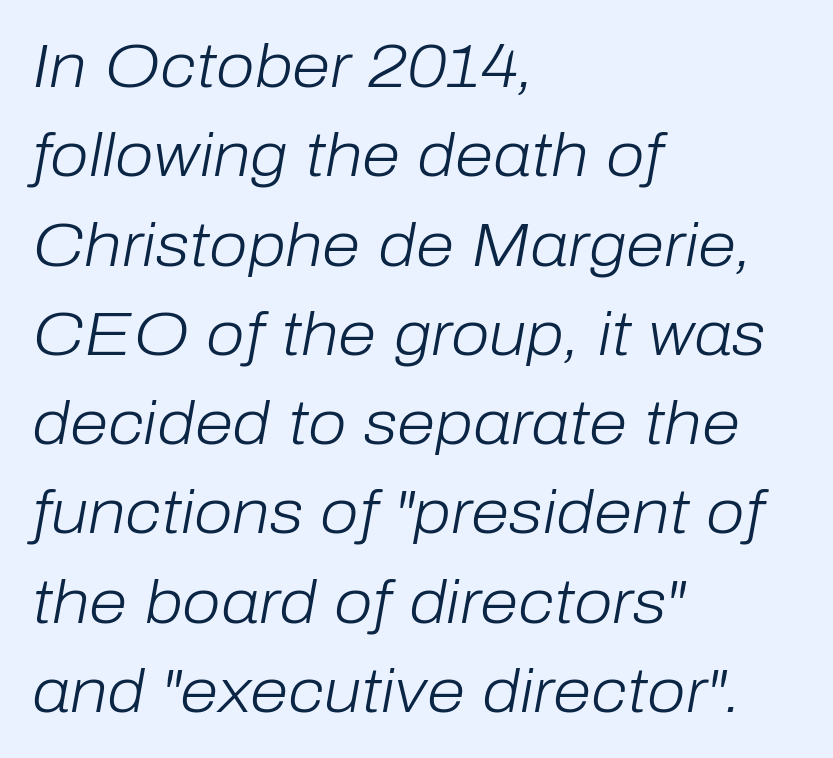
This sample is left-justified, so line endings fall wherever the words run out. Spacing between characters is what you'd get straight out of the box. Each letter keeps its own natural width here, so spacing adapts to shape. The typeface has the unassuming heft of standard copy or less. Observe the lean: these are italic letterforms. Decoration check: the copy has no underline.
